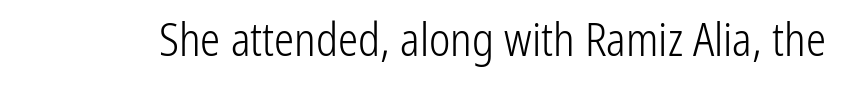
Q: Is the text bold? A: No.
Q: Is the text italic (slanted)? A: No, it is upright.
Q: Is the typeface a serif or a sans-serif typeface? A: Sans-serif.
Q: Is the text underlined? A: No.
Q: Is the spacing between letters normal or unusually wide? A: Normal.
Q: Width (condensed, normal, or wide)? A: Condensed.
Q: Stroke contrast? A: Low.
Q: x-height? A: Medium.
Q: Monospaced? A: No.
